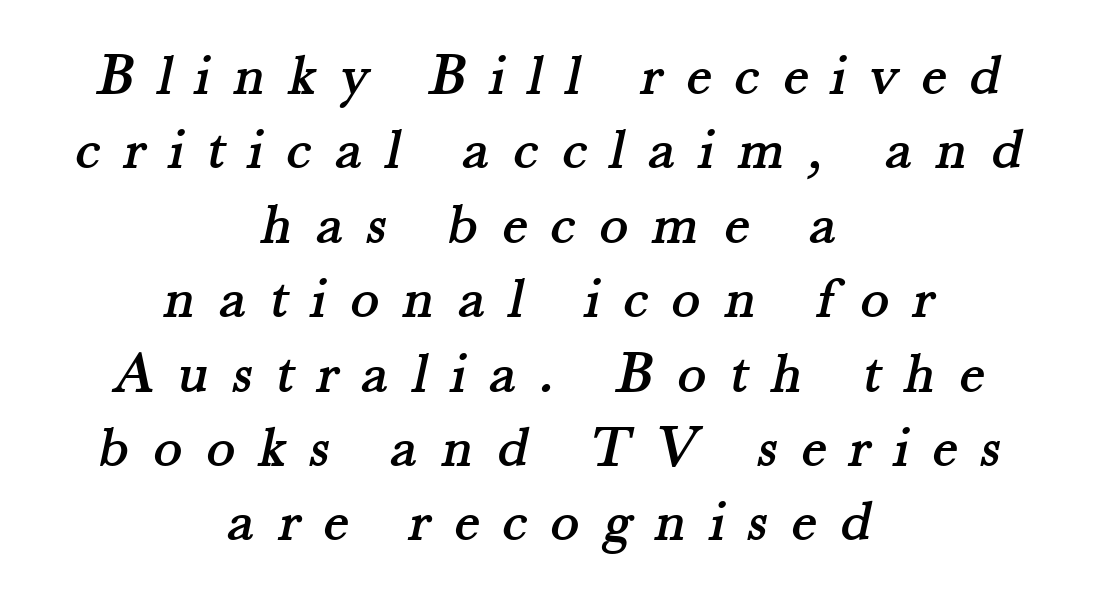
The image shows 60 px serif type; set centered, line spacing 1.24x, unusually wide letter spacing (+0.39 em), not underlined; medium stroke contrast and a small x-height.
